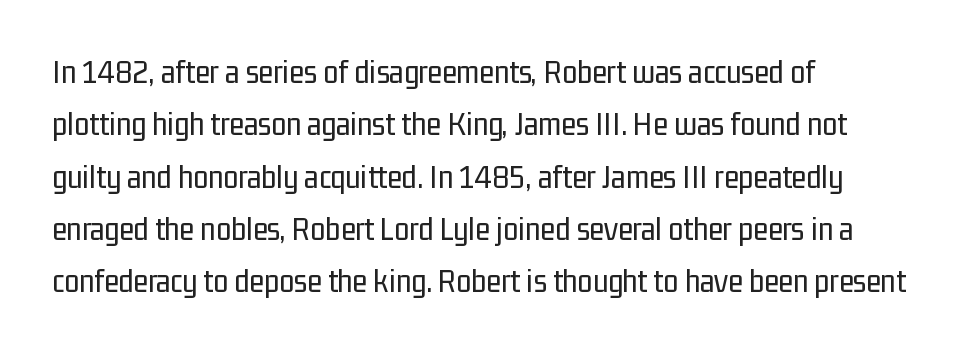
{"serif": "no", "italic": "no", "bold": "no", "weight": "regular", "width": "condensed", "stroke_contrast": "low", "x_height": "medium", "monospaced": "no", "underline": "no", "align": "left", "line_spacing": "normal", "line_spacing_ratio": 1.54, "letter_spacing": "normal", "letter_spacing_em": 0.0, "glyph_px": 34}
